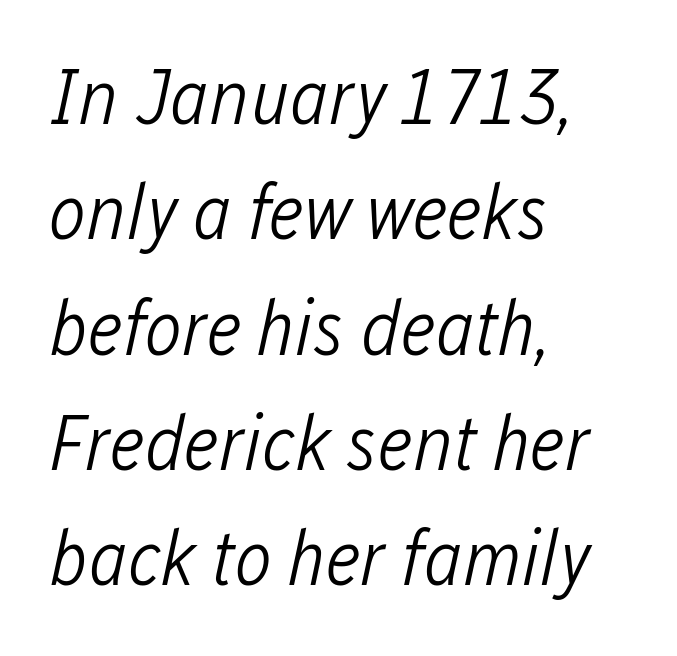
{"italic": "yes", "lean": "right", "slant_degrees": 12, "bold": "no", "weight": "light", "width": "condensed", "stroke_contrast": "low", "x_height": "medium", "monospaced": "no", "underline": "no", "align": "left", "line_spacing": "normal", "line_spacing_ratio": 1.46, "letter_spacing": "normal", "letter_spacing_em": 0.0, "glyph_px": 79}
